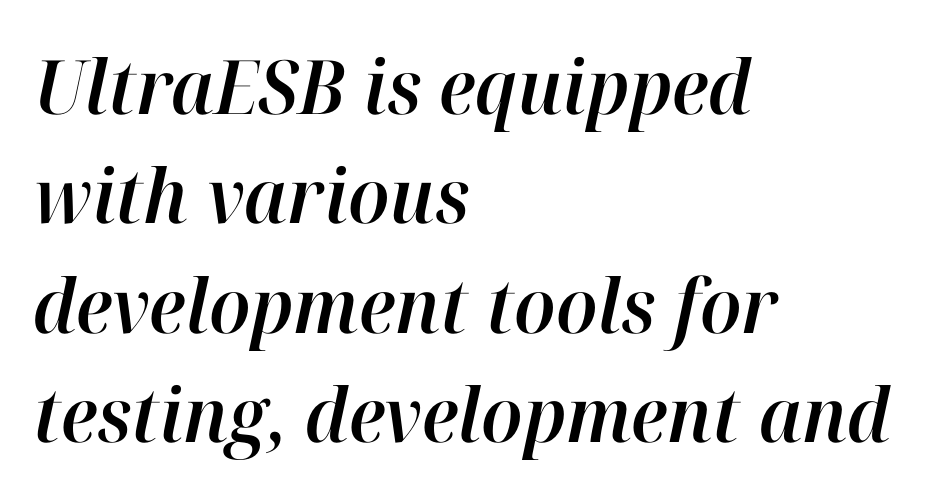
Q: Is the text italic (slanted)? A: Yes, it leans right by about 12 degrees.
Q: Is the text underlined? A: No.
Q: How is the paragraph aligned? A: Left-aligned.
Q: Is the spacing between letters normal or unusually wide? A: Normal.
Q: Is the spacing between lines tight, normal or loose? A: Normal.
Q: Width (condensed, normal, or wide)? A: Normal.
Q: Stroke contrast? A: High.
Q: x-height? A: Medium.
Q: Monospaced? A: No.
